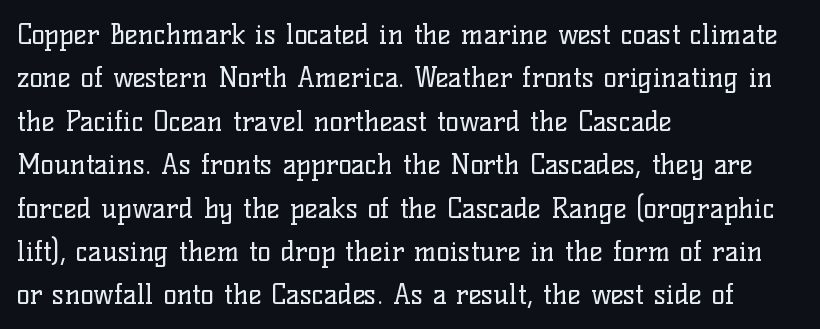
The image shows 28 px regular-weight serif type, upright; set left-aligned, normal line spacing (1.55x), normal letter spacing, not underlined; low stroke contrast and a medium x-height.
